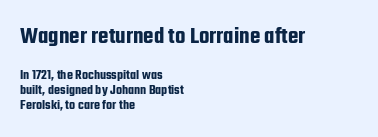
The gaps between neighbouring characters are ordinary and unremarkable. The letters stand upright; this is a roman face. Beneath every word, the page is bare. Successive baselines arrive quickly, one right under another.
